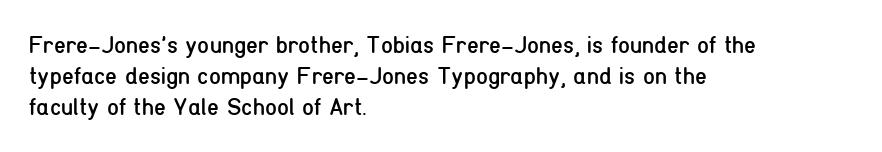
The image shows 24 px text type, upright; set left-aligned, normal line spacing (1.29x), normal letter spacing, not underlined.
